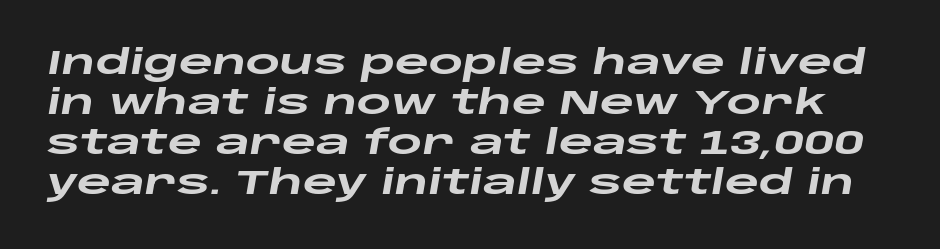
The image shows 33 px heavy, wide type, italic (leaning right); set line spacing 1.21x, normal letter spacing, not underlined; low stroke contrast and a large x-height.
